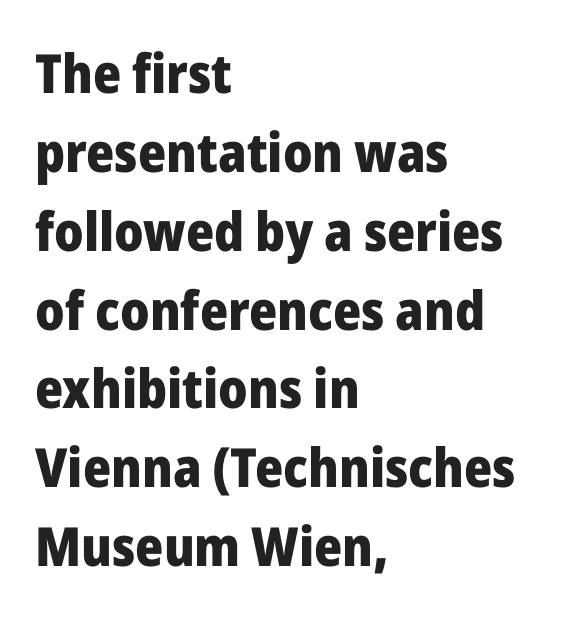
Q: Is the text bold? A: Yes.
Q: Is the text italic (slanted)? A: No, it is upright.
Q: Is the typeface a serif or a sans-serif typeface? A: Sans-serif.
Q: Is the text underlined? A: No.
Q: How is the paragraph aligned? A: Left-aligned.
Q: Is the spacing between letters normal or unusually wide? A: Normal.
Q: Is the spacing between lines tight, normal or loose? A: Normal.
Q: Width (condensed, normal, or wide)? A: Normal.
Q: Stroke contrast? A: Low.
Q: x-height? A: Medium.
Q: Monospaced? A: No.
